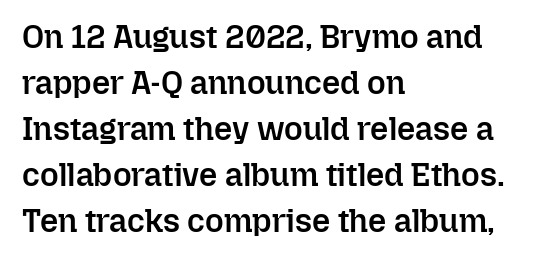
Q: Is the text bold? A: Semi-bold.
Q: Is the text italic (slanted)? A: No, it is upright.
Q: Is the text underlined? A: No.
Q: How is the paragraph aligned? A: Left-aligned.
Q: Is the spacing between letters normal or unusually wide? A: Normal.
Q: Is the spacing between lines tight, normal or loose? A: Normal.
Q: Width (condensed, normal, or wide)? A: Normal.
Q: Stroke contrast? A: Low.
Q: x-height? A: Medium.
Q: Monospaced? A: No.
